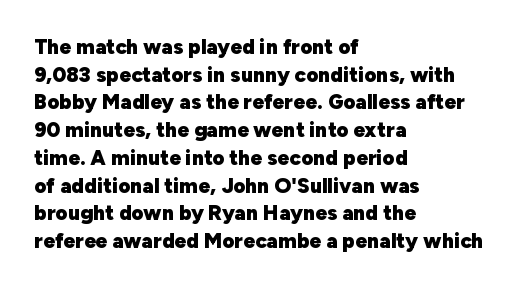
{"italic": "no", "bold": "yes", "underline": "no", "align": "left", "line_spacing": "normal", "line_spacing_ratio": 1.32, "letter_spacing": "normal", "letter_spacing_em": 0.0, "glyph_px": 21}
